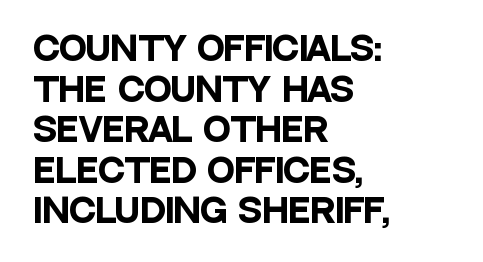
The face used here is rendered with its standard letterfit. These words are printed bold, with thick strokes throughout. A classic flush-left, rag-right setting is used for this passage. Nobody drew a line under any word here.
